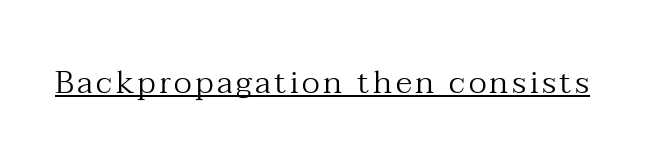
The image shows 32 px regular-weight serif type, upright; set underlined; medium stroke contrast and a medium x-height.
